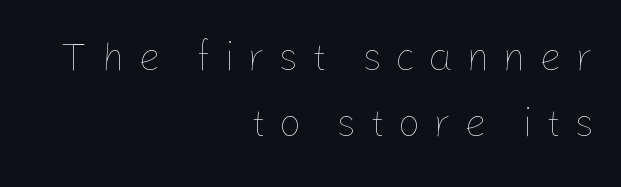
Q: Is the text bold? A: No.
Q: Is the text italic (slanted)? A: No, it is upright.
Q: Is the text underlined? A: No.
Q: How is the paragraph aligned? A: Right-aligned.
Q: Is the spacing between letters normal or unusually wide? A: Unusually wide.
Q: Is the spacing between lines tight, normal or loose? A: Normal.
Q: Width (condensed, normal, or wide)? A: Normal.
Q: Stroke contrast? A: Low.
Q: x-height? A: Medium.
Q: Monospaced? A: No.
